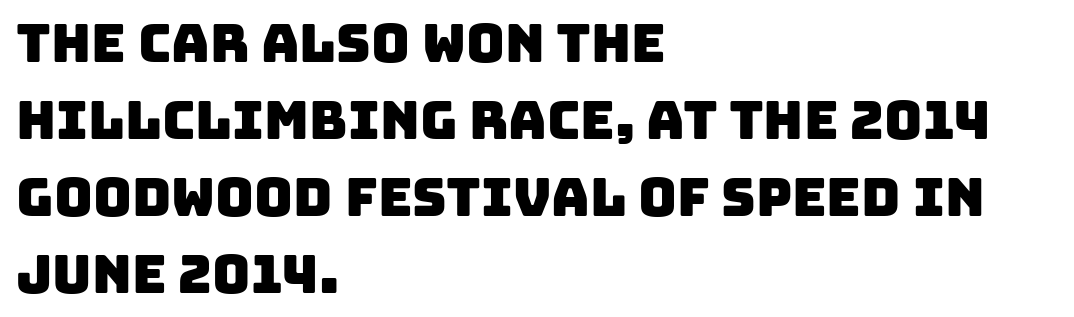
The image shows 53 px sans-serif type; set left-aligned, normal line spacing (1.45x), normal letter spacing, not underlined; low stroke contrast and a large x-height.
